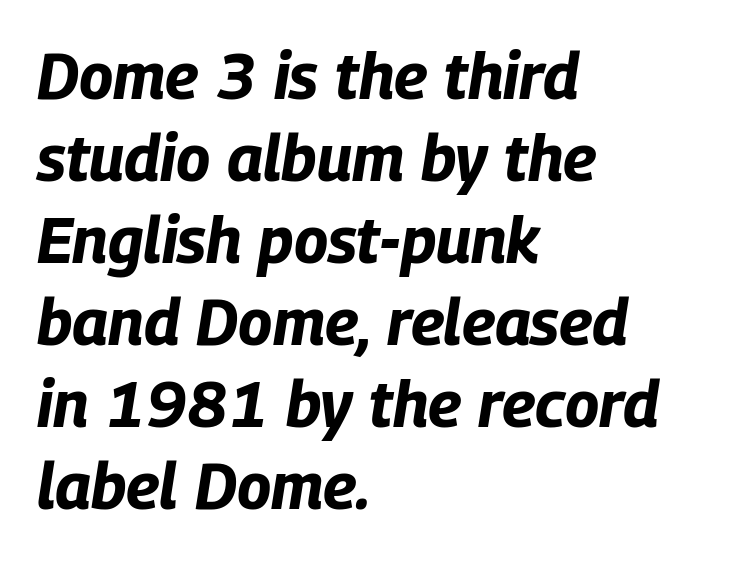
Q: Is the text bold? A: Yes.
Q: Is the text italic (slanted)? A: Yes, it leans right by about 9 degrees.
Q: Is the text underlined? A: No.
Q: How is the paragraph aligned? A: Left-aligned.
Q: Is the spacing between letters normal or unusually wide? A: Normal.
Q: Is the spacing between lines tight, normal or loose? A: Normal.
Q: Width (condensed, normal, or wide)? A: Condensed.
Q: Stroke contrast? A: Low.
Q: x-height? A: Large.
Q: Monospaced? A: No.
